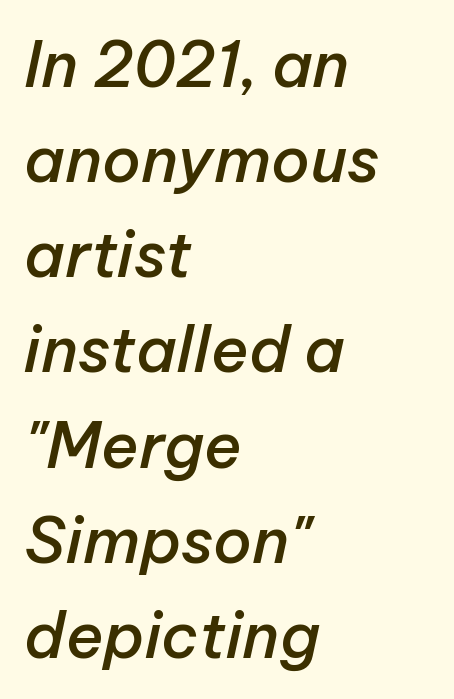
The image shows 63 px semibold type, italic (leaning right); set left-aligned, normal line spacing (1.51x), normal letter spacing, not underlined; low stroke contrast and a medium x-height.
